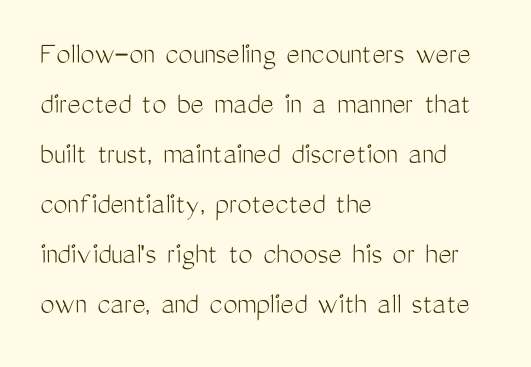
{"serif": "no", "italic": "no", "bold": "no", "weight": "light", "width": "condensed", "stroke_contrast": "medium", "x_height": "medium", "monospaced": "no", "underline": "no", "align": "left", "line_spacing": "normal", "line_spacing_ratio": 1.56, "letter_spacing": "normal", "letter_spacing_em": 0.0, "glyph_px": 32}
